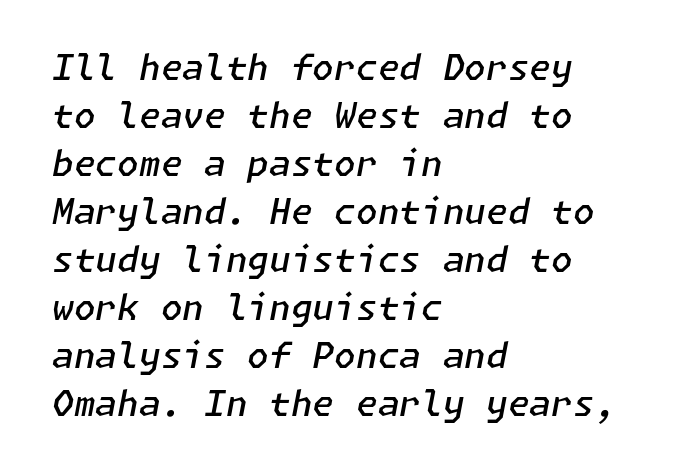
Characters are canted at an angle relative to the baseline's perpendicular. Students, observe: this is what conventionally led text looks like. Typographic density is moderately raised because the face is semibold. Is the block centered? No — it sits flush against the left margin. Has an underline been added? It has not. Characters follow at the spacing the type designer built in.
